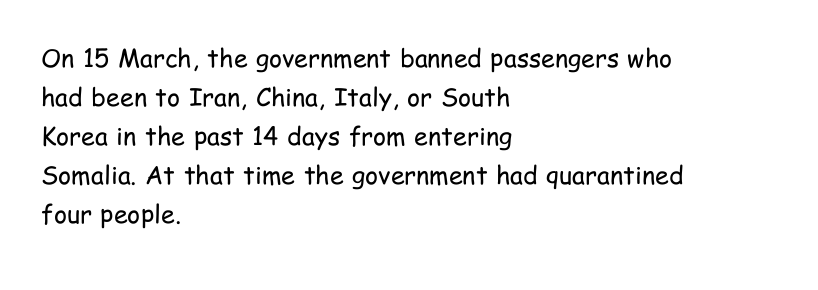
The space between consecutive lines is moderate. In terms of letterspacing, this is plain default setting. This rendering features lettering with no underline. Is the stroke heavy? The answer is a plain regular-or-lighter.
